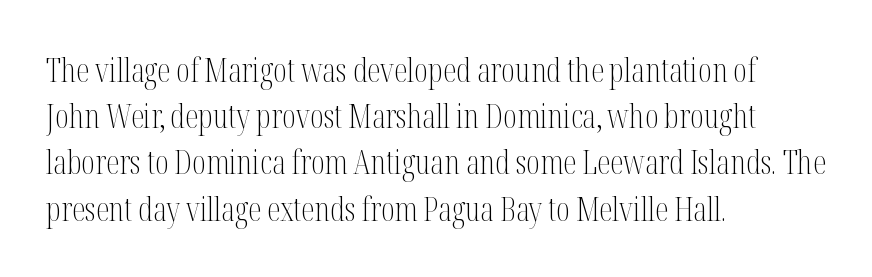
The image shows 33 px light, condensed serif type, upright; set left-aligned, normal line spacing (1.4x), normal letter spacing, not underlined; medium stroke contrast and a medium x-height.
